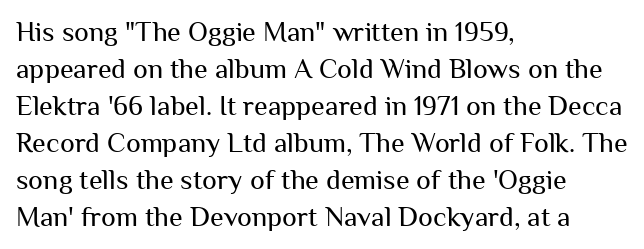
Q: Is the text bold? A: No.
Q: Is the text italic (slanted)? A: No, it is upright.
Q: Is the typeface a serif or a sans-serif typeface? A: Sans-serif.
Q: Is the text underlined? A: No.
Q: How is the paragraph aligned? A: Left-aligned.
Q: Is the spacing between letters normal or unusually wide? A: Normal.
Q: Is the spacing between lines tight, normal or loose? A: Normal.
Q: Width (condensed, normal, or wide)? A: Normal.
Q: Stroke contrast? A: Medium.
Q: x-height? A: Medium.
Q: Monospaced? A: No.
